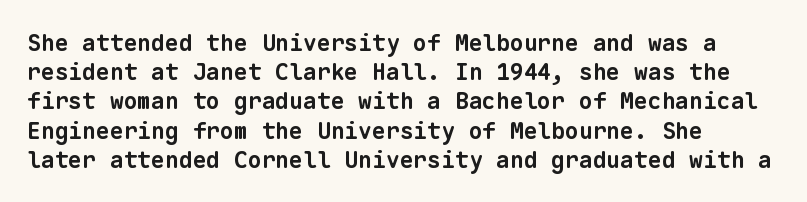
The image shows 23 px bold type; set left-aligned, normal line spacing (1.27x), normal letter spacing, not underlined.
